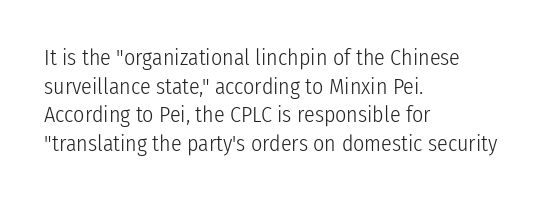
Check the space under the baseline: it is left empty. Characters follow at the spacing the type designer built in. These glyphs show unthickened strokes, regular width or finer. This is the regular roman posture of the typeface. A typesetter would call this leading conventional body-copy spacing. The compositor pushed each line to the left boundary.
